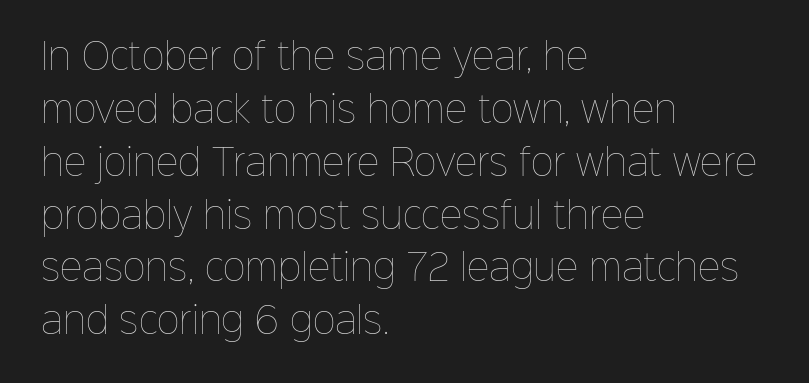
The letters sit at their default tracking, neither squeezed nor spread. The font's upright variant was chosen for this text. These lines are set flush left with a ragged right edge. Is this a fixed-width face? No — the glyphs have proportional, varying widths.
